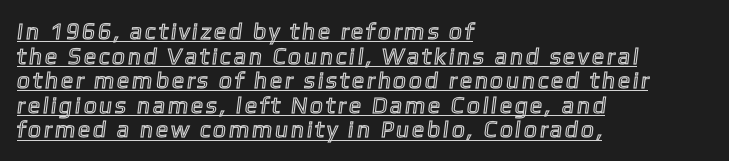
The image shows 23 px text type; set left-aligned, tight line spacing (1.07x), underlined.
